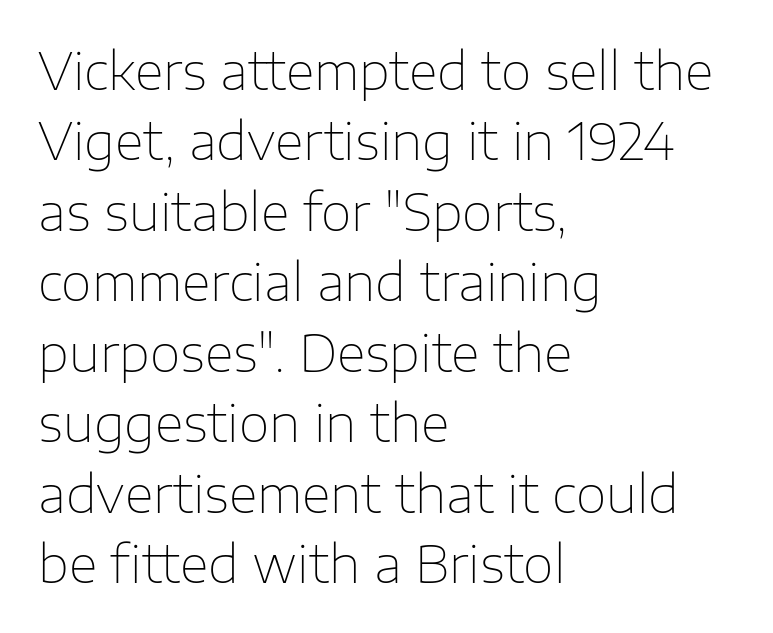
The image shows 50 px thin sans-serif type, upright; set left-aligned, normal line spacing (1.41x), normal letter spacing, not underlined; low stroke contrast and a medium x-height.
